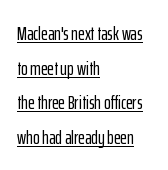
The image shows 20 px text type, upright; set left-aligned, line spacing 1.73x, normal letter spacing, underlined.
